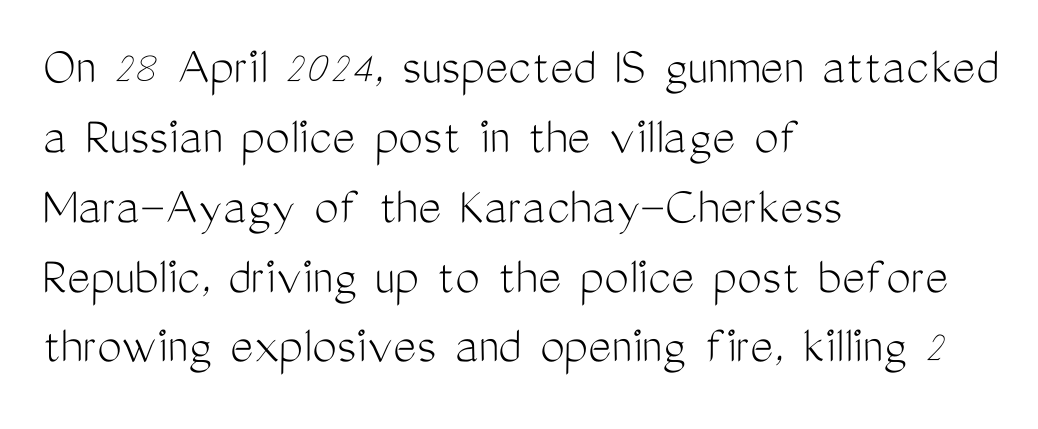
The image shows 55 px light, condensed sans-serif type, upright; set left-aligned, normal line spacing (1.27x), normal letter spacing, not underlined; medium stroke contrast and a medium x-height.
